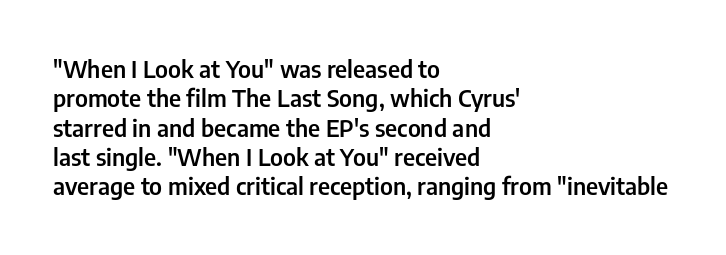
This rendering leaves character spacing at its baseline value. The gap between lines stays unmarked. Characters remain perfectly vertical along every line. The compositor pushed each line to the left boundary.
